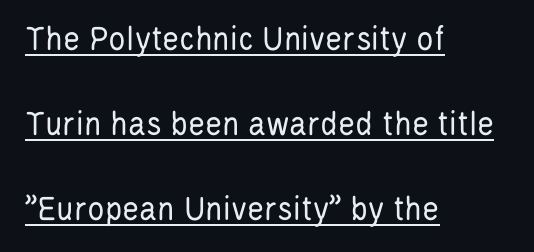
The image shows 36 px regular-weight, condensed sans-serif type, upright; set left-aligned, loose line spacing (2.36x), normal letter spacing, underlined; low stroke contrast and a large x-height.
